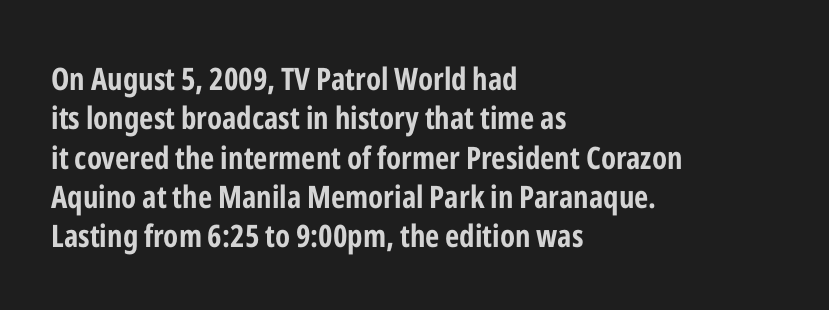
{"serif": "no", "italic": "no", "bold": "yes", "weight": "bold", "width": "condensed", "stroke_contrast": "low", "x_height": "medium", "monospaced": "no", "underline": "no", "align": "left", "line_spacing": "normal", "line_spacing_ratio": 1.27, "letter_spacing": "normal", "letter_spacing_em": 0.0, "glyph_px": 31}
